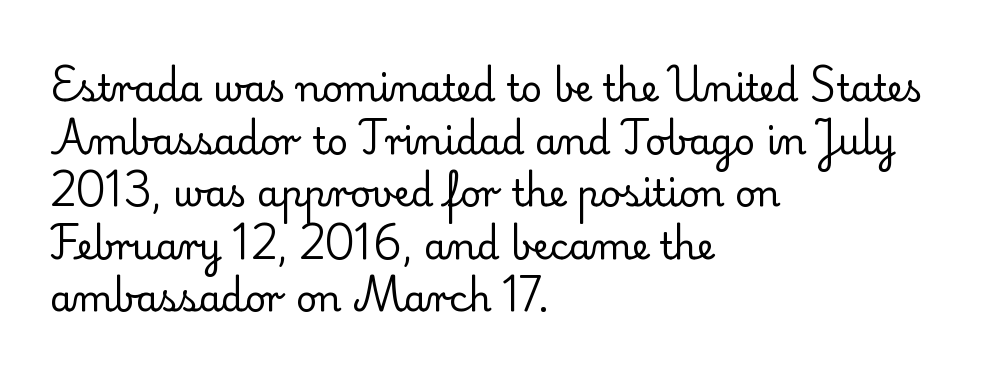
The image shows 36 px regular-weight serif type, upright; set left-aligned, normal line spacing (1.46x), normal letter spacing, not underlined; low stroke contrast and a small x-height.
